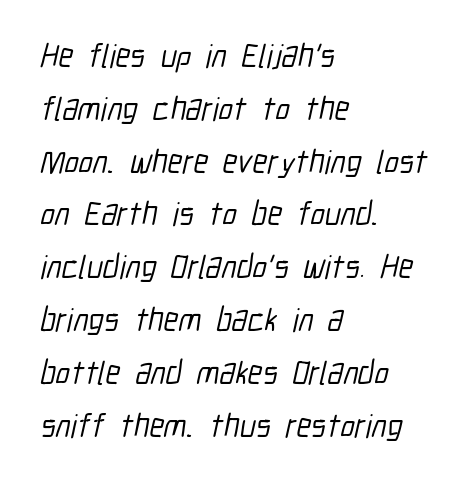
{"serif": "no", "width": "condensed", "stroke_contrast": "low", "x_height": "medium", "monospaced": "no", "underline": "no", "align": "left", "line_spacing": "normal", "line_spacing_ratio": 1.6, "letter_spacing": "normal", "letter_spacing_em": 0.0, "glyph_px": 33}
